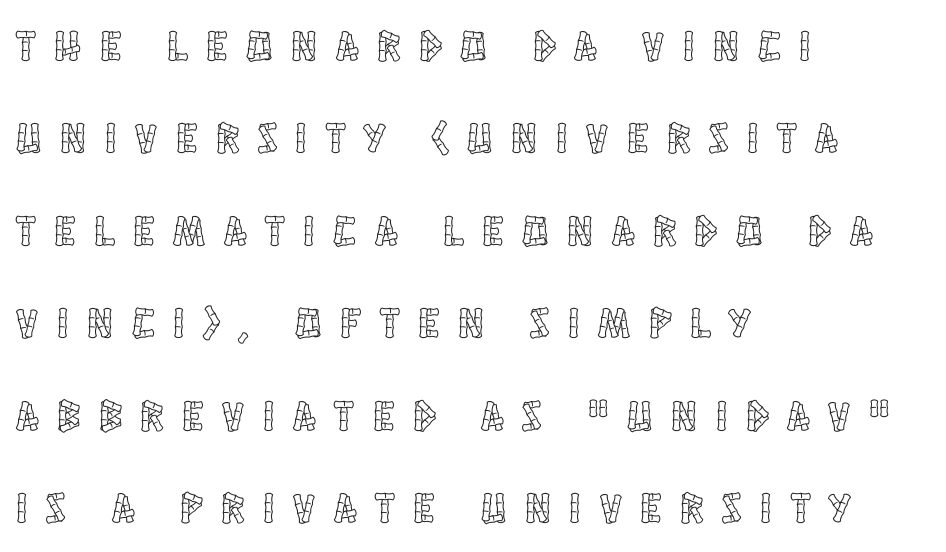
Q: Is the text italic (slanted)? A: No, it is upright.
Q: Is the text underlined? A: No.
Q: How is the paragraph aligned? A: Left-aligned.
Q: Is the spacing between letters normal or unusually wide? A: Unusually wide.
Q: Is the spacing between lines tight, normal or loose? A: Loose.
Q: Width (condensed, normal, or wide)? A: Condensed.
Q: x-height? A: Large.
Q: Monospaced? A: No.
